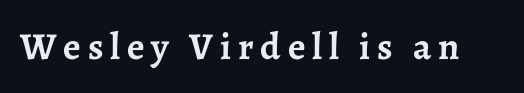
The image shows 38 px semibold serif type, upright; set not underlined; low stroke contrast and a medium x-height.
